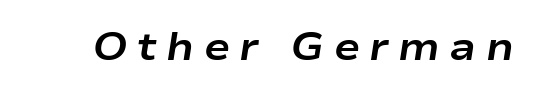
The image shows 39 px bold, wide type, italic (leaning right); set unusually wide letter spacing (+0.24 em), not underlined; low stroke contrast and a medium x-height.
